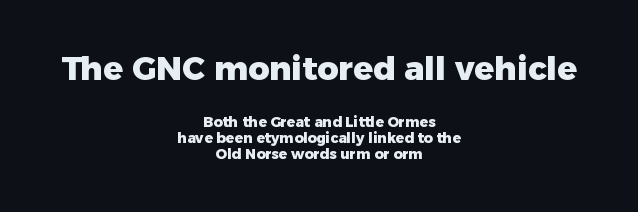
The image shows 33 px heavy sans-serif type, upright; set centered, line spacing 1.16x, normal letter spacing, not underlined; the first (top) block is 2.36x larger; low stroke contrast and a medium x-height.
